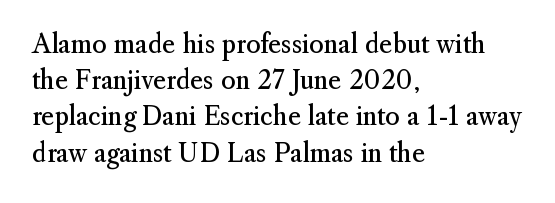
{"italic": "no", "bold": "no", "underline": "no", "align": "left", "line_spacing": "normal", "line_spacing_ratio": 1.45, "letter_spacing": "normal", "letter_spacing_em": 0.0, "glyph_px": 25}
